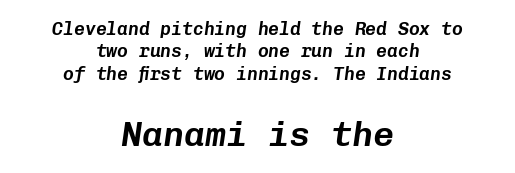
The image shows 35 px text type, italic (leaning right), monospaced; set centered, line spacing 1.24x, normal letter spacing, not underlined; the second (bottom) block is 1.94x larger; low stroke contrast and a medium x-height.
